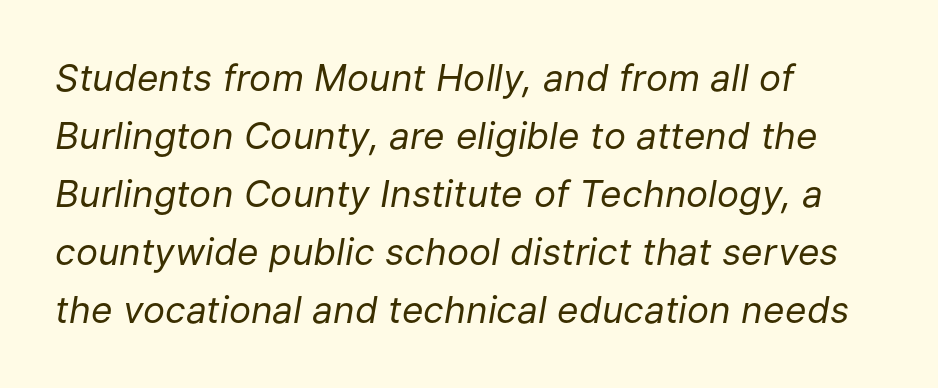
The image shows 37 px regular-weight type, italic (leaning right); set left-aligned, normal line spacing (1.57x), normal letter spacing, not underlined; low stroke contrast and a medium x-height.
